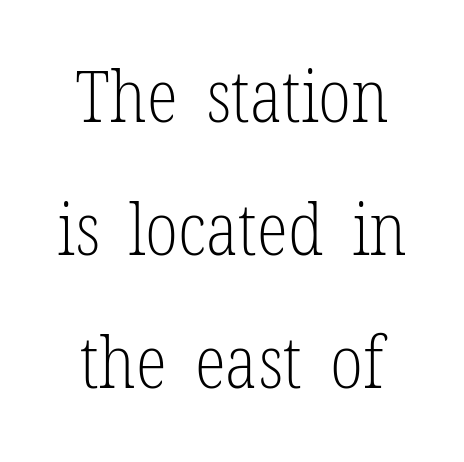
Q: Is the text bold? A: No.
Q: Is the text italic (slanted)? A: No, it is upright.
Q: Is the typeface a serif or a sans-serif typeface? A: Serif.
Q: Is the text underlined? A: No.
Q: Is the spacing between letters normal or unusually wide? A: Normal.
Q: Width (condensed, normal, or wide)? A: Condensed.
Q: Stroke contrast? A: Low.
Q: x-height? A: Medium.
Q: Monospaced? A: No.
